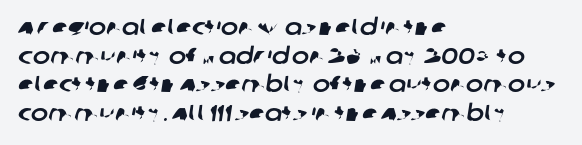
The image shows 23 px text type; set left-aligned, normal line spacing (1.25x), normal letter spacing, not underlined.
